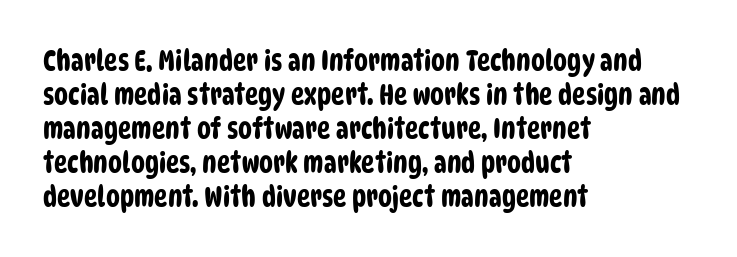
The image shows 28 px condensed sans-serif type; set left-aligned, line spacing 1.21x, normal letter spacing, not underlined; low stroke contrast and a large x-height.
